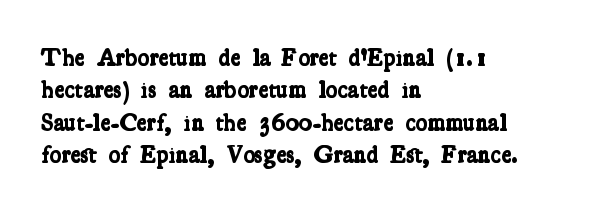
Quick note: interline space is typical. The letters sit at their default tracking, neither squeezed nor spread. Glance below the letters and you will spot only blank space. Bold? Absolutely — the strokes are thick and heavy. These lines stack with their left ends in a neat column.
